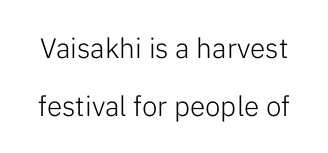
The face used here is proportionally spaced, like ordinary book or web type. Classification — sans serif. Rule under the text: the space is simply empty. Vertically, the passage feels expansive, rows floating well apart. Default kerning and tracking; the words read as compact shapes. Every character sits straight up, as roman type does.
